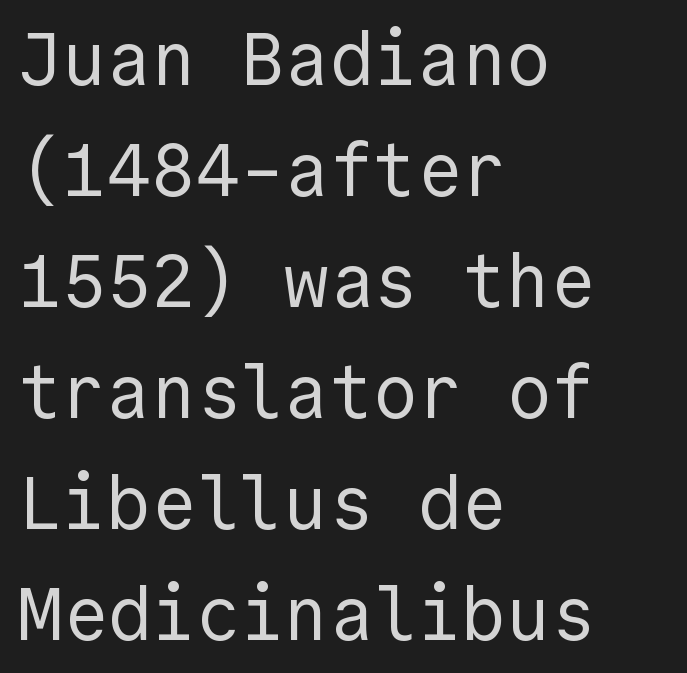
{"serif": "no", "italic": "no", "bold": "no", "weight": "regular", "width": "normal", "x_height": "medium", "underline": "no", "align": "left", "line_spacing": "normal", "line_spacing_ratio": 1.5, "letter_spacing": "normal", "letter_spacing_em": 0.0, "glyph_px": 74}
